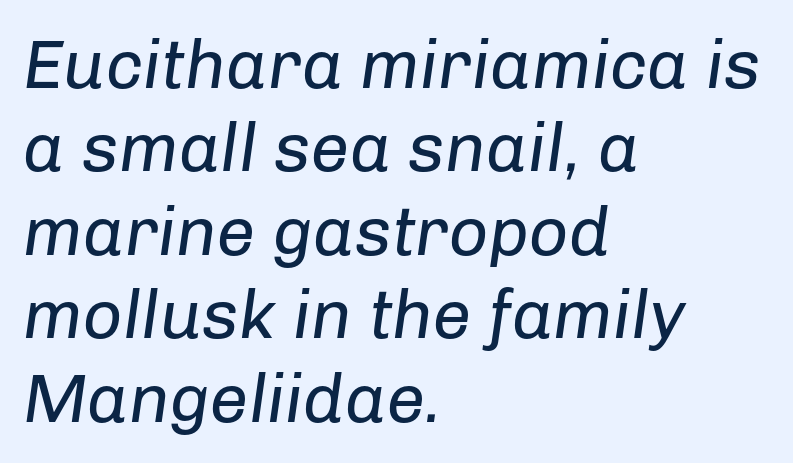
Designer's note — italics engaged. Glyph-to-glyph distance matches everyday printed text. Ink coverage per letter is moderate at most. The letters advance in unequal steps, a hallmark of proportional type.
